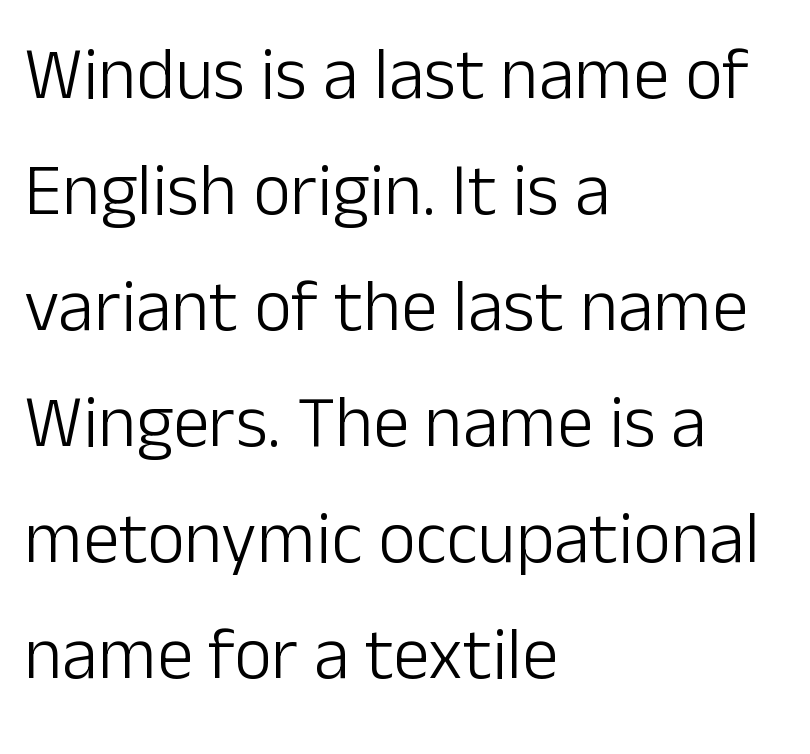
Are there feet on the stems? There aren't — it's a sans. Spacing between characters is what you'd get straight out of the box. A roman cut, with each character standing at attention. Each letter keeps its own natural width here, so spacing adapts to shape. Is there much room between lines? A standard amount, neither cramped nor airy.
